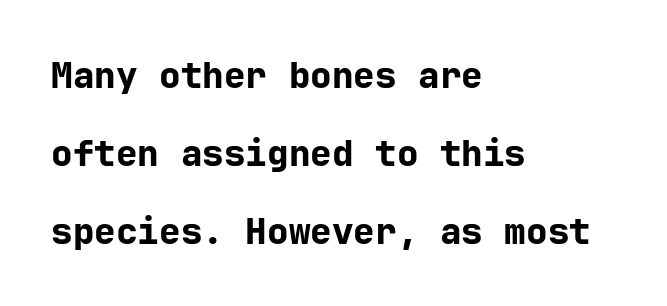
Q: Is the text bold? A: Yes.
Q: Is the text italic (slanted)? A: No, it is upright.
Q: Is the typeface a serif or a sans-serif typeface? A: Sans-serif.
Q: Is the text underlined? A: No.
Q: How is the paragraph aligned? A: Left-aligned.
Q: Is the spacing between letters normal or unusually wide? A: Normal.
Q: Is the spacing between lines tight, normal or loose? A: Loose.
Q: Width (condensed, normal, or wide)? A: Normal.
Q: Stroke contrast? A: Low.
Q: x-height? A: Medium.
